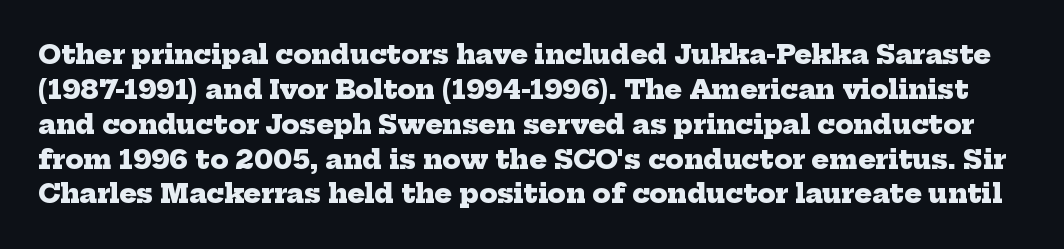
{"bold": "yes", "underline": "no", "line_spacing": "normal", "line_spacing_ratio": 1.34, "letter_spacing": "normal", "letter_spacing_em": 0.0, "glyph_px": 26}
